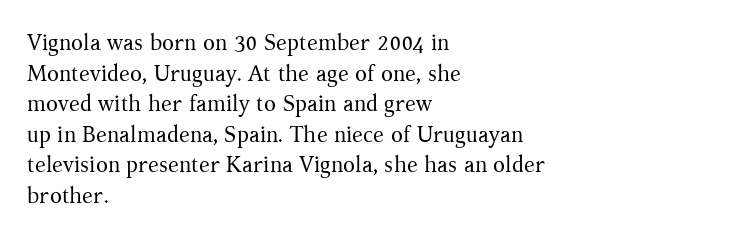
Q: Is the text bold? A: No.
Q: Is the text italic (slanted)? A: No, it is upright.
Q: Is the text underlined? A: No.
Q: How is the paragraph aligned? A: Left-aligned.
Q: Is the spacing between letters normal or unusually wide? A: Normal.
Q: Is the spacing between lines tight, normal or loose? A: Normal.
